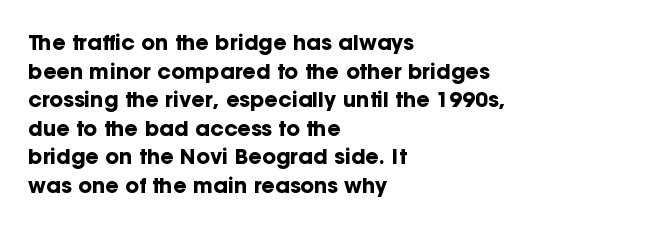
{"italic": "no", "bold": "yes", "underline": "no", "align": "left", "line_spacing": "normal", "line_spacing_ratio": 1.36, "letter_spacing": "normal", "letter_spacing_em": 0.0, "glyph_px": 21}
